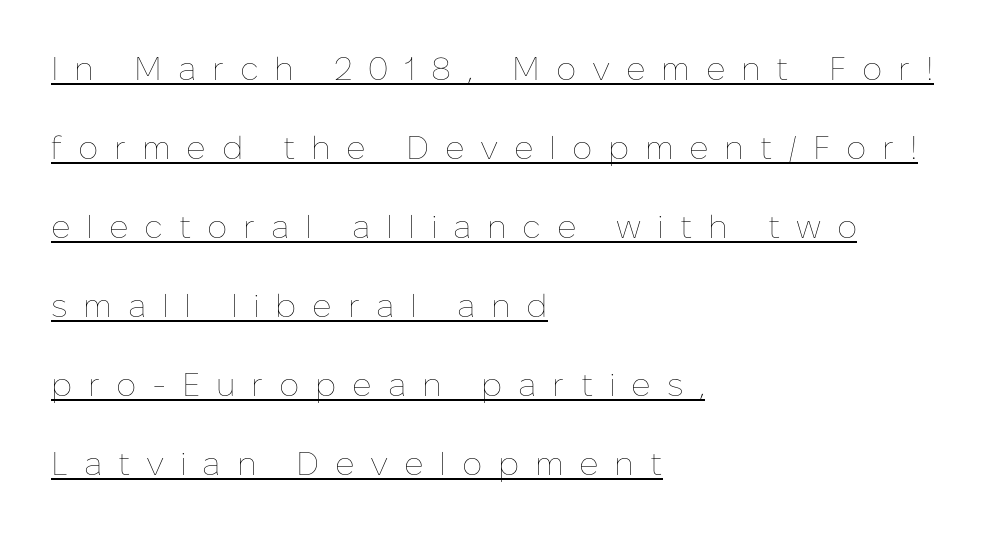
Q: Is the text bold? A: No.
Q: Is the text italic (slanted)? A: No, it is upright.
Q: Is the text underlined? A: Yes.
Q: How is the paragraph aligned? A: Left-aligned.
Q: Is the spacing between letters normal or unusually wide? A: Unusually wide.
Q: Is the spacing between lines tight, normal or loose? A: Loose.
Q: Width (condensed, normal, or wide)? A: Normal.
Q: Stroke contrast? A: Low.
Q: x-height? A: Medium.
Q: Monospaced? A: No.
